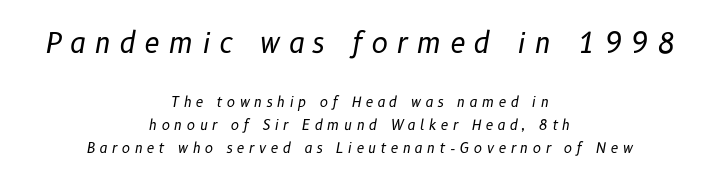
The tracking jumps out immediately: characters are airy and widely separated. Think of a printed novel: that variable character pitch is what you see here. The composition opens big and finishes small. The rendering positions every line midway between the sides.
